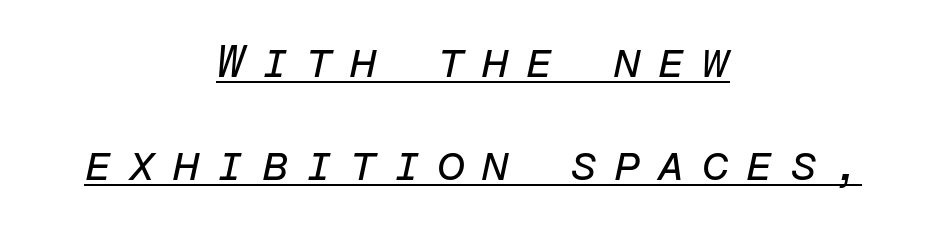
Q: Is the text bold? A: No.
Q: Is the text italic (slanted)? A: Yes, it leans right by about 12 degrees.
Q: Is the text underlined? A: Yes.
Q: How is the paragraph aligned? A: Centered.
Q: Is the spacing between letters normal or unusually wide? A: Unusually wide.
Q: Is the spacing between lines tight, normal or loose? A: Loose.
Q: Width (condensed, normal, or wide)? A: Normal.
Q: Stroke contrast? A: Low.
Q: x-height? A: Medium.
Q: Monospaced? A: Yes.
